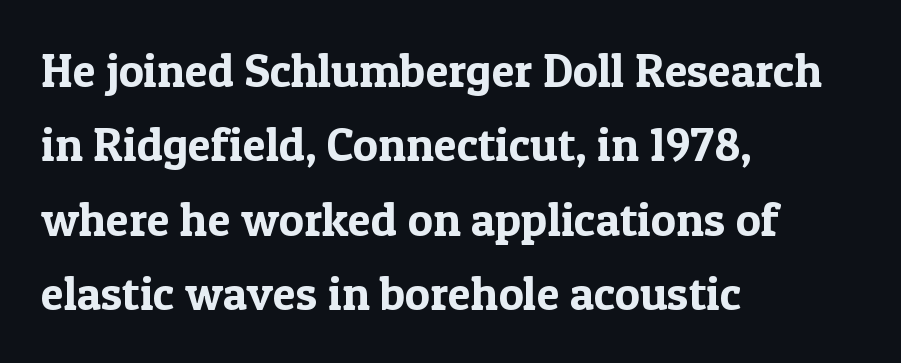
Look at the tracking — it's just the regular setting, nothing added. Serifs: yes, visible at the terminals of the letterforms. These lines are rendered in a variable-pitch font. Posture: vertical. Notice how descenders clear the ascenders below comfortably — that's standard leading. These lines stack with their left ends in a neat column.
